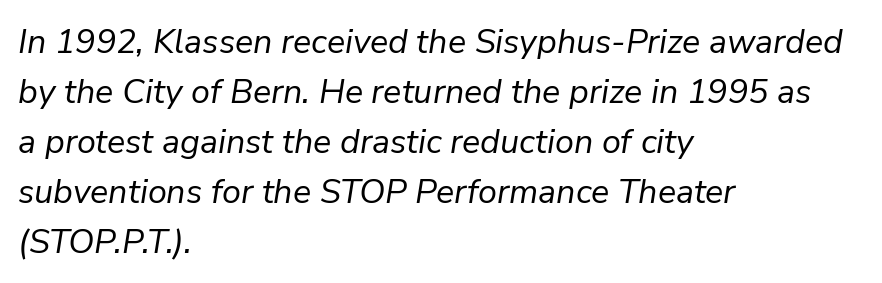
{"italic": "yes", "lean": "right", "slant_degrees": 9, "bold": "no", "weight": "regular", "width": "normal", "stroke_contrast": "low", "x_height": "medium", "monospaced": "no", "underline": "no", "align": "left", "line_spacing": "normal", "line_spacing_ratio": 1.47, "letter_spacing": "normal", "letter_spacing_em": 0.0, "glyph_px": 34}
